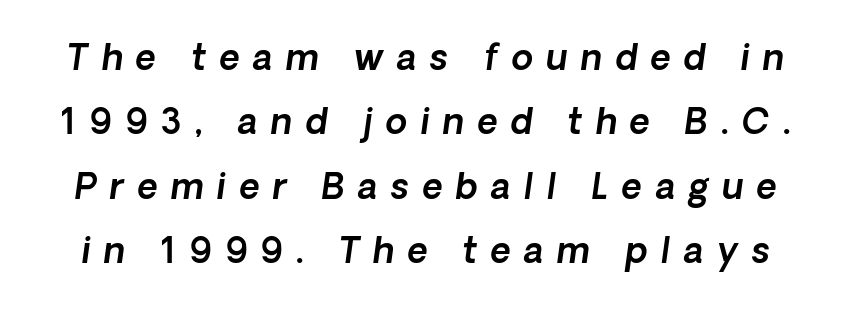
The glyphs are unaccompanied by any horizontal stroke below them. Here the designer chose a conventional face with non-uniform glyph widths. Emphasis-style slanted type is in use. Tracking value appears strongly positive — letters spread wide.
